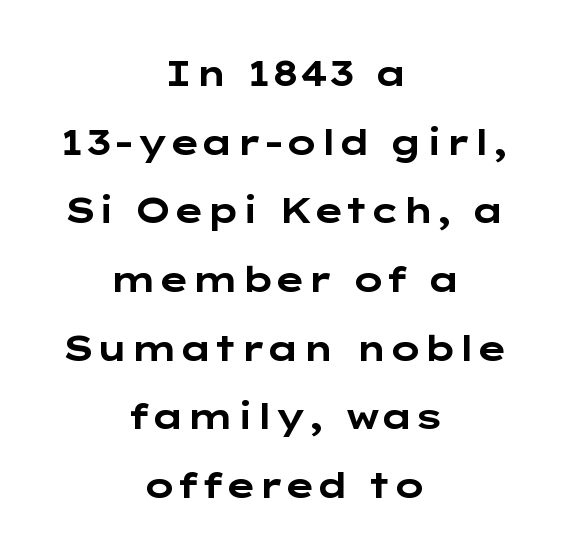
Q: Is the text bold? A: Yes.
Q: Is the text italic (slanted)? A: No, it is upright.
Q: Is the typeface a serif or a sans-serif typeface? A: Sans-serif.
Q: Is the text underlined? A: No.
Q: How is the paragraph aligned? A: Centered.
Q: Is the spacing between letters normal or unusually wide? A: Normal.
Q: Is the spacing between lines tight, normal or loose? A: Loose.
Q: Width (condensed, normal, or wide)? A: Wide.
Q: Stroke contrast? A: Low.
Q: x-height? A: Medium.
